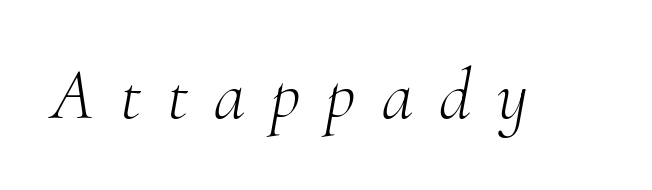
{"serif": "yes", "italic": "yes", "lean": "right", "slant_degrees": 10, "bold": "no", "weight": "light", "width": "normal", "stroke_contrast": "medium", "x_height": "small", "monospaced": "no", "underline": "no", "letter_spacing": "wide", "letter_spacing_em": 0.36, "glyph_px": 72}
